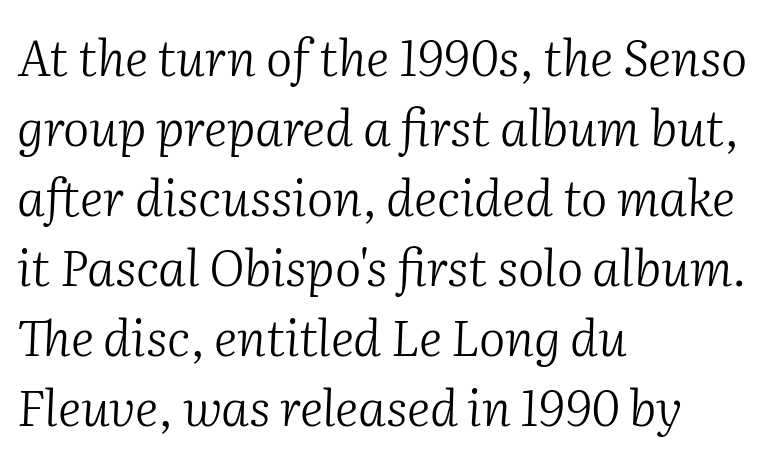
{"serif": "yes", "italic": "yes", "lean": "right", "slant_degrees": 2, "bold": "no", "weight": "light", "width": "normal", "stroke_contrast": "medium", "x_height": "medium", "monospaced": "no", "underline": "no", "align": "left", "line_spacing": "normal", "line_spacing_ratio": 1.4, "letter_spacing": "normal", "letter_spacing_em": 0.0, "glyph_px": 50}
